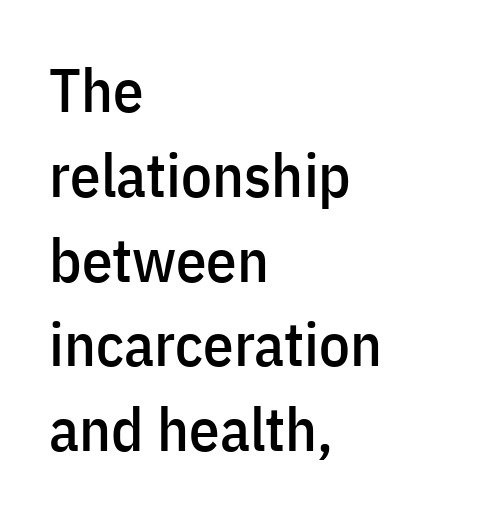
The image shows 61 px condensed sans-serif type, upright; set left-aligned, normal line spacing (1.39x), normal letter spacing, not underlined; low stroke contrast and a medium x-height.
